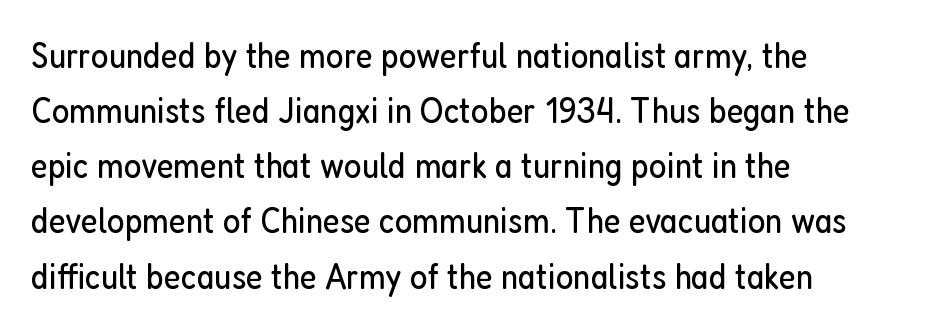
The image shows 37 px regular-weight, condensed sans-serif type, upright; set left-aligned, normal line spacing (1.49x), normal letter spacing, not underlined; low stroke contrast and a medium x-height.
